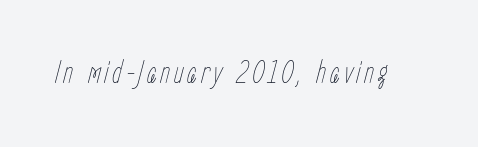
The image shows 32 px thin, condensed type, italic (leaning right); set not underlined; low stroke contrast and a medium x-height.
